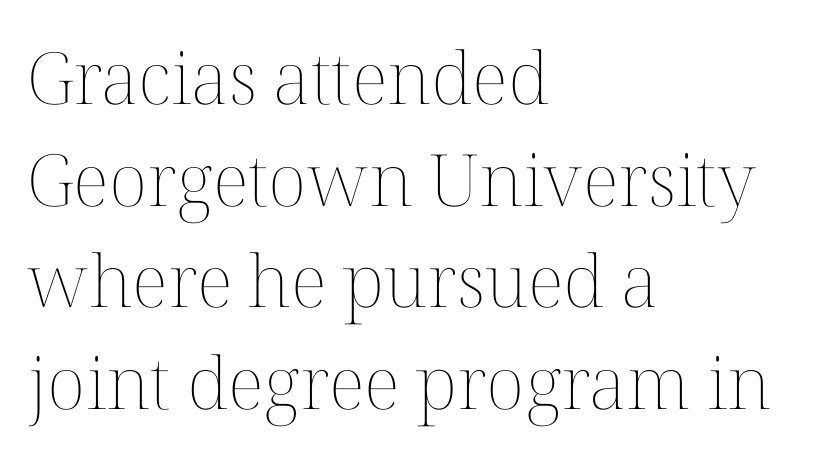
{"italic": "no", "bold": "no", "weight": "thin", "width": "normal", "stroke_contrast": "medium", "x_height": "medium", "monospaced": "no", "underline": "no", "align": "left", "line_spacing": "normal", "line_spacing_ratio": 1.41, "letter_spacing": "normal", "letter_spacing_em": 0.0, "glyph_px": 72}
